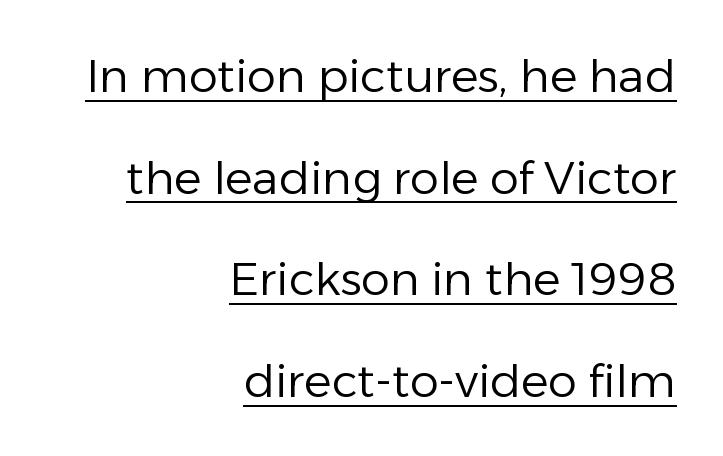
Q: Is the text bold? A: No.
Q: Is the text italic (slanted)? A: No, it is upright.
Q: Is the typeface a serif or a sans-serif typeface? A: Sans-serif.
Q: Is the text underlined? A: Yes.
Q: How is the paragraph aligned? A: Right-aligned.
Q: Is the spacing between letters normal or unusually wide? A: Normal.
Q: Is the spacing between lines tight, normal or loose? A: Loose.
Q: Width (condensed, normal, or wide)? A: Normal.
Q: Stroke contrast? A: Low.
Q: x-height? A: Medium.
Q: Monospaced? A: No.
